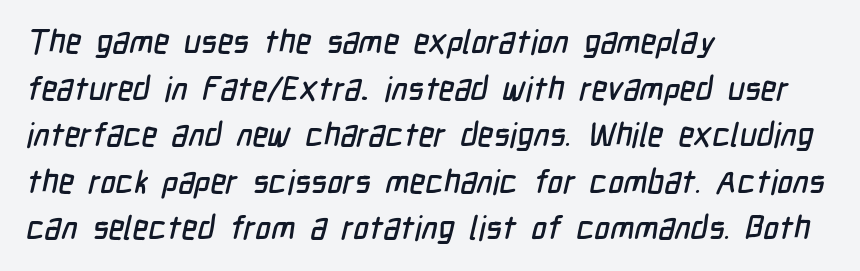
These lines keep a tight, regular rhythm from letter to letter. This is sans-serif lettering, the kind often seen on screens and signage. A clean baseline with only descenders dipping below it. The passage shown is typed in a proportional face where columns would drift. The line-height multiplier appears to be the usual default.
